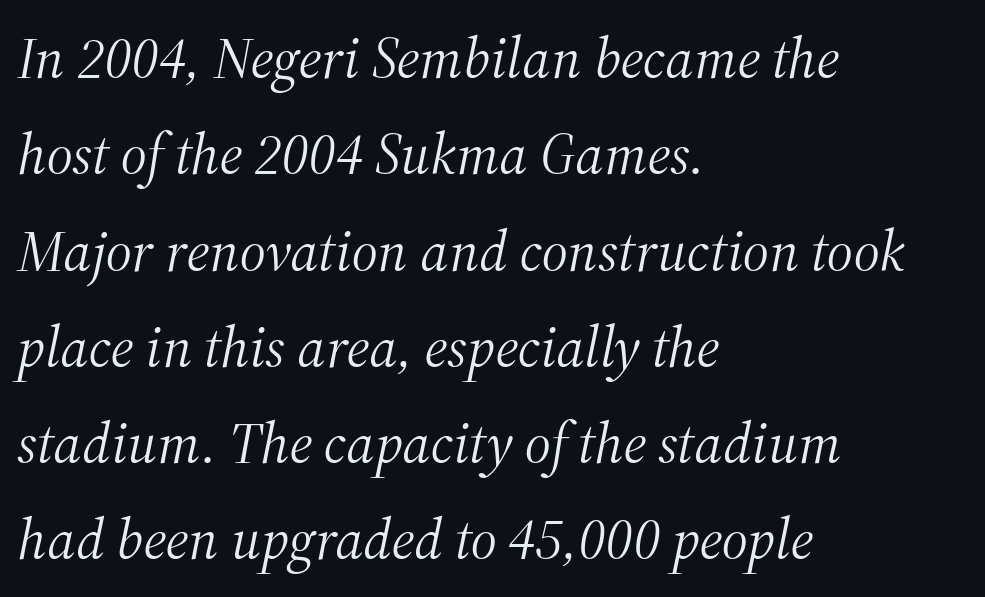
{"serif": "yes", "italic": "yes", "lean": "right", "slant_degrees": 12, "bold": "no", "weight": "light", "width": "normal", "stroke_contrast": "medium", "x_height": "medium", "monospaced": "no", "underline": "no", "align": "left", "line_spacing": "normal", "line_spacing_ratio": 1.66, "letter_spacing": "normal", "letter_spacing_em": 0.0, "glyph_px": 58}
